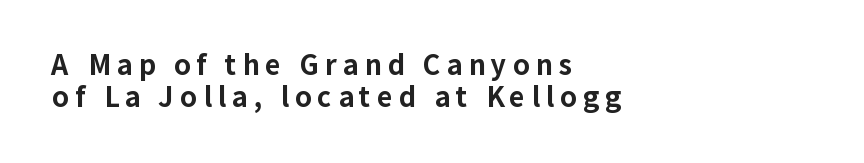
The image shows 27 px bold type, upright; set left-aligned, line spacing 1.19x, unusually wide letter spacing (+0.22 em), not underlined.
